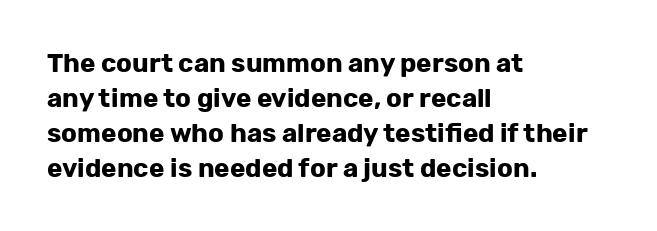
{"italic": "no", "bold": "yes", "underline": "no", "align": "left", "line_spacing": "normal", "line_spacing_ratio": 1.34, "letter_spacing": "normal", "letter_spacing_em": 0.0, "glyph_px": 26}
